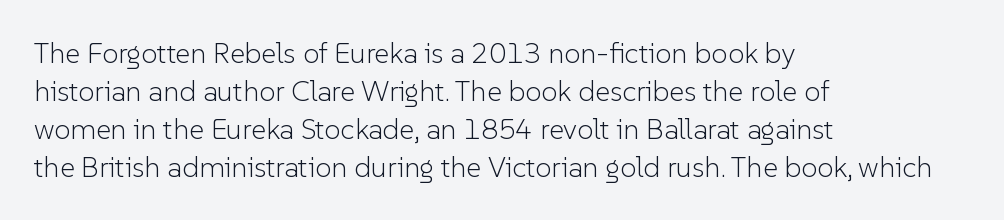
{"serif": "no", "italic": "no", "bold": "no", "weight": "light", "width": "normal", "stroke_contrast": "low", "x_height": "medium", "monospaced": "no", "underline": "no", "align": "left", "line_spacing": "normal", "line_spacing_ratio": 1.31, "letter_spacing": "normal", "letter_spacing_em": 0.0, "glyph_px": 29}
